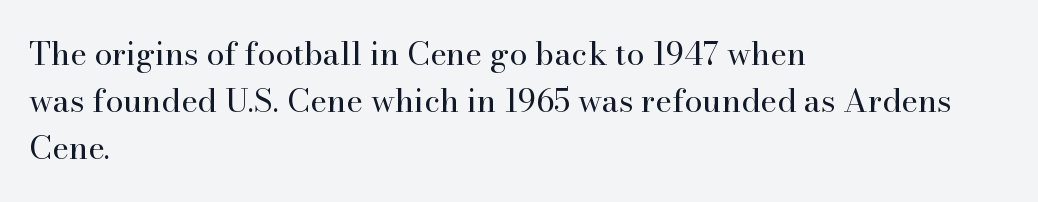
{"serif": "yes", "italic": "no", "bold": "no", "weight": "regular", "width": "normal", "stroke_contrast": "high", "x_height": "small", "monospaced": "no", "underline": "no", "align": "left", "line_spacing": "normal", "line_spacing_ratio": 1.47, "letter_spacing": "normal", "letter_spacing_em": 0.0, "glyph_px": 32}
